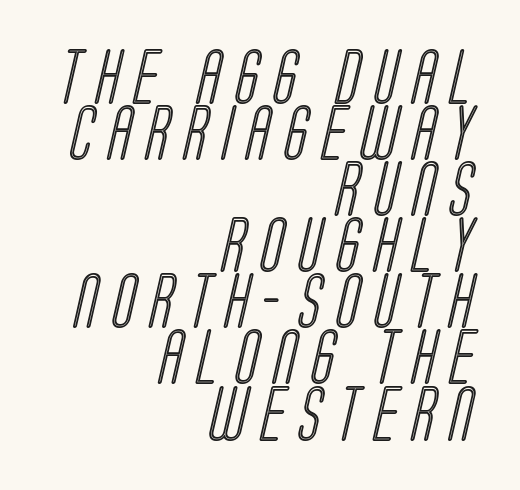
The image shows 55 px condensed type; set right-aligned, tight line spacing (1.02x), unusually wide letter spacing (+0.26 em), not underlined; a large x-height.
